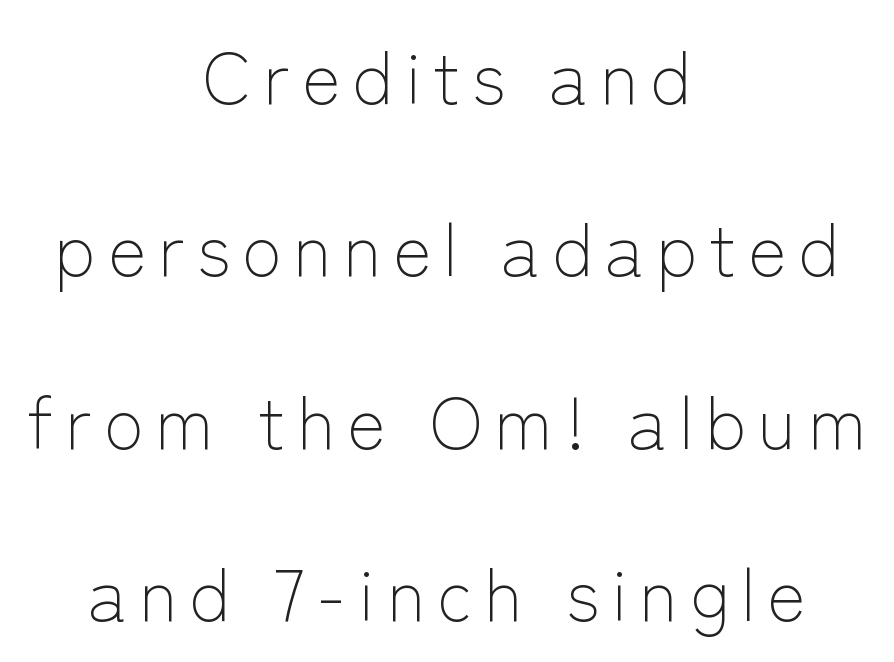
{"serif": "no", "italic": "no", "bold": "no", "weight": "light", "width": "normal", "stroke_contrast": "low", "x_height": "medium", "monospaced": "no", "underline": "no", "align": "center", "line_spacing": "loose", "line_spacing_ratio": 2.36, "glyph_px": 73}
